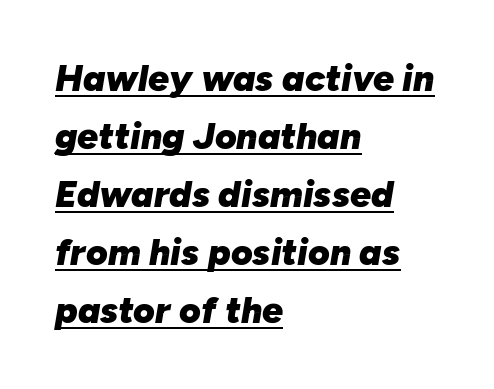
{"italic": "yes", "lean": "right", "slant_degrees": 10, "bold": "yes", "weight": "heavy", "width": "normal", "stroke_contrast": "low", "x_height": "medium", "monospaced": "no", "underline": "yes", "align": "left", "line_spacing": "normal", "line_spacing_ratio": 1.57, "letter_spacing": "normal", "letter_spacing_em": 0.0, "glyph_px": 37}
